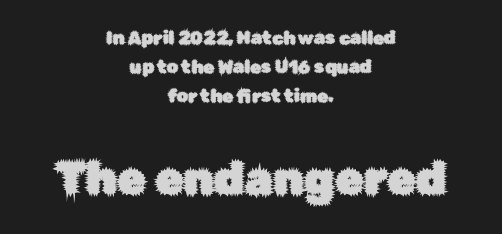
{"serif": "no", "italic": "no", "width": "normal", "stroke_contrast": "low", "x_height": "medium", "monospaced": "no", "underline": "no", "align": "center", "line_spacing": "normal", "line_spacing_ratio": 1.6, "letter_spacing": "normal", "letter_spacing_em": 0.0, "larger_block": "second", "size_ratio": 2.56, "glyph_px": 46}
